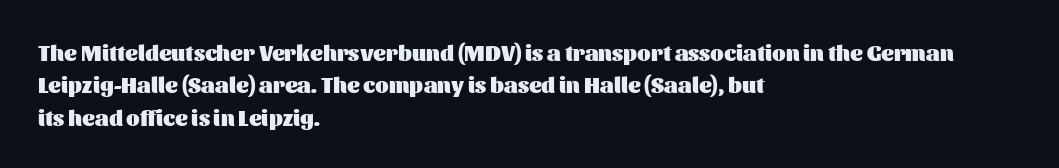
The image shows 22 px bold type, upright; set left-aligned, normal line spacing (1.47x), normal letter spacing, not underlined.
